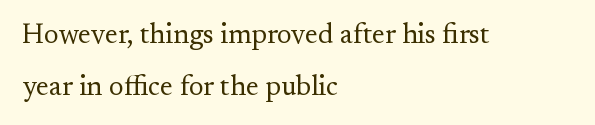
The image shows 28 px regular-weight serif type, upright; set left-aligned, line spacing 1.84x, normal letter spacing, not underlined; medium stroke contrast and a small x-height.
